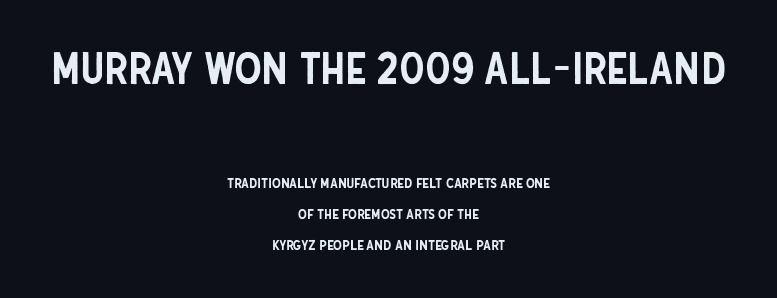
{"serif": "no", "italic": "no", "width": "condensed", "stroke_contrast": "low", "x_height": "large", "monospaced": "no", "underline": "no", "align": "center", "line_spacing": "loose", "line_spacing_ratio": 2.24, "letter_spacing": "normal", "letter_spacing_em": 0.0, "larger_block": "first", "size_ratio": 3.07, "glyph_px": 43}
